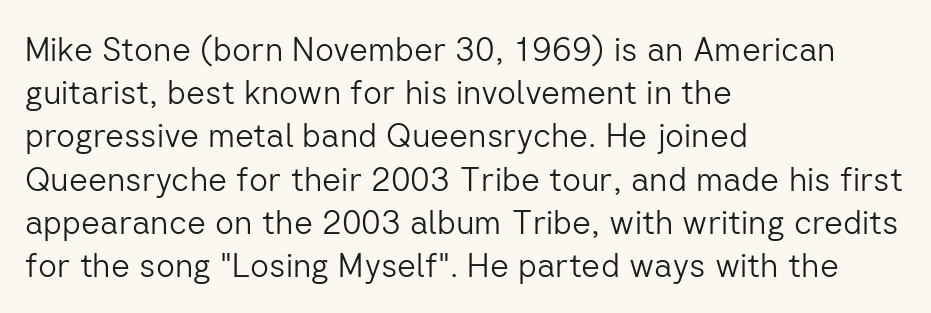
{"serif": "no", "italic": "no", "bold": "no", "weight": "light", "width": "normal", "stroke_contrast": "low", "x_height": "medium", "monospaced": "no", "underline": "no", "align": "left", "line_spacing": "normal", "line_spacing_ratio": 1.31, "letter_spacing": "normal", "letter_spacing_em": 0.0, "glyph_px": 33}
